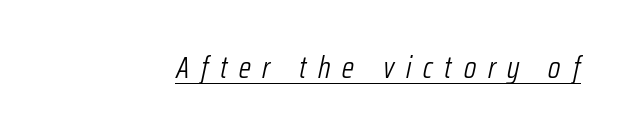
Is the letter spacing exaggerated? Yes — the characters are pushed far apart. On a weight scale, this lands at 450 or below. Is this a fixed-width face? No — the glyphs have proportional, varying widths. When letters slant like this, we call the style italic.
